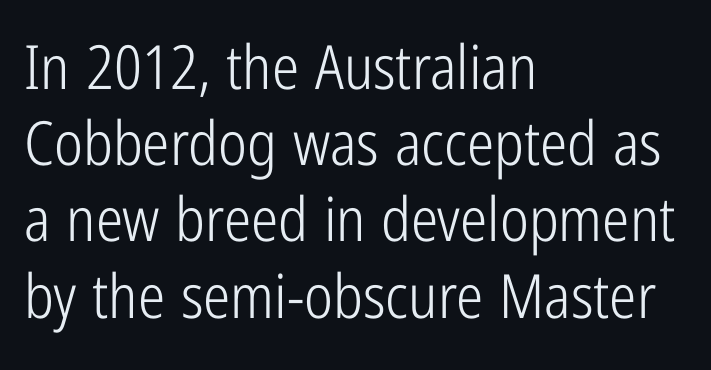
Unbolded letterforms with no extra heft. Examine the stroke ends and you'll find no serifs. Regarding leading, the lines here are spaced in the standard way. Check under the words: just untouched page. It's the straight-up-and-down kind of type. The letters advance in unequal steps, a hallmark of proportional type.
